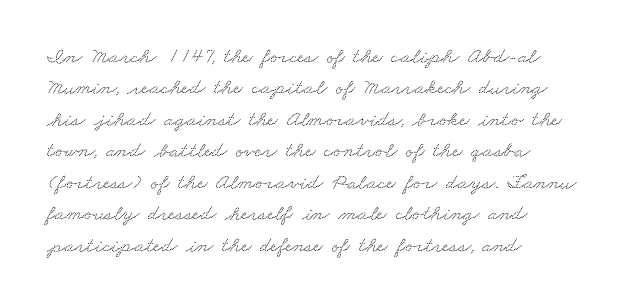
{"underline": "no", "align": "left", "line_spacing": "normal", "line_spacing_ratio": 1.43, "letter_spacing": "normal", "letter_spacing_em": 0.0, "glyph_px": 22}
